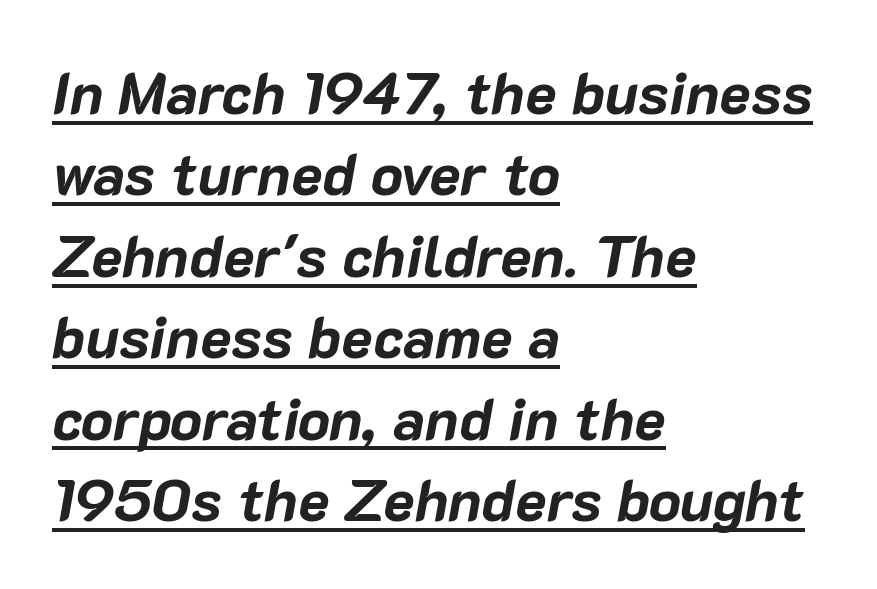
Q: Is the text bold? A: Yes.
Q: Is the text italic (slanted)? A: Yes, it leans right by about 10 degrees.
Q: Is the text underlined? A: Yes.
Q: How is the paragraph aligned? A: Left-aligned.
Q: Is the spacing between letters normal or unusually wide? A: Normal.
Q: Is the spacing between lines tight, normal or loose? A: Normal.
Q: Width (condensed, normal, or wide)? A: Normal.
Q: Stroke contrast? A: Low.
Q: x-height? A: Medium.
Q: Monospaced? A: No.
